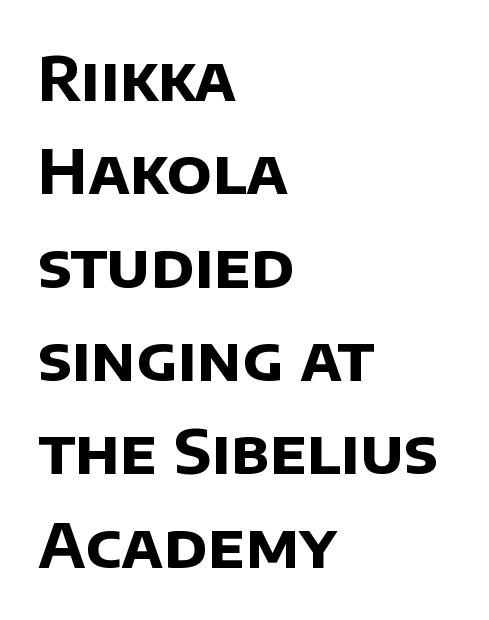
{"serif": "no", "bold": "yes", "weight": "bold", "width": "normal", "stroke_contrast": "low", "x_height": "large", "monospaced": "no", "underline": "no", "align": "left", "line_spacing": "normal", "line_spacing_ratio": 1.53, "letter_spacing": "normal", "letter_spacing_em": 0.0, "glyph_px": 61}
